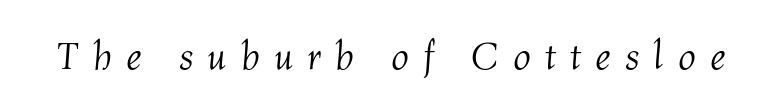
The image shows 39 px light type, italic (leaning right); set unusually wide letter spacing (+0.36 em), not underlined; medium stroke contrast and a medium x-height.
